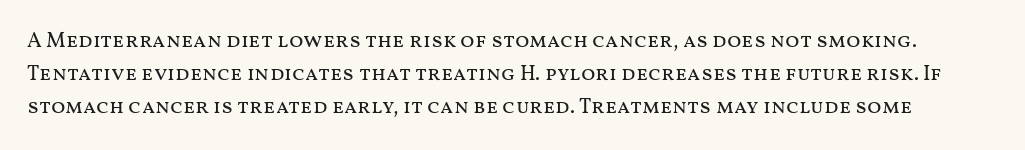
{"italic": "no", "bold": "no", "underline": "no", "line_spacing": "normal", "line_spacing_ratio": 1.56, "letter_spacing": "normal", "letter_spacing_em": 0.0, "glyph_px": 21}
